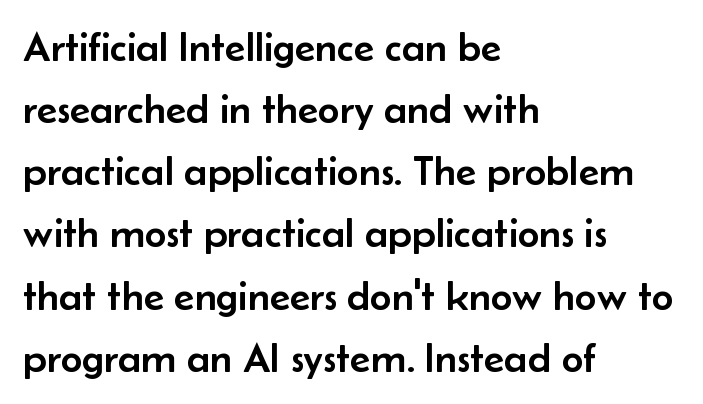
{"serif": "no", "italic": "no", "width": "normal", "stroke_contrast": "low", "x_height": "small", "monospaced": "no", "underline": "no", "align": "left", "line_spacing": "normal", "line_spacing_ratio": 1.48, "letter_spacing": "normal", "letter_spacing_em": 0.0, "glyph_px": 42}
